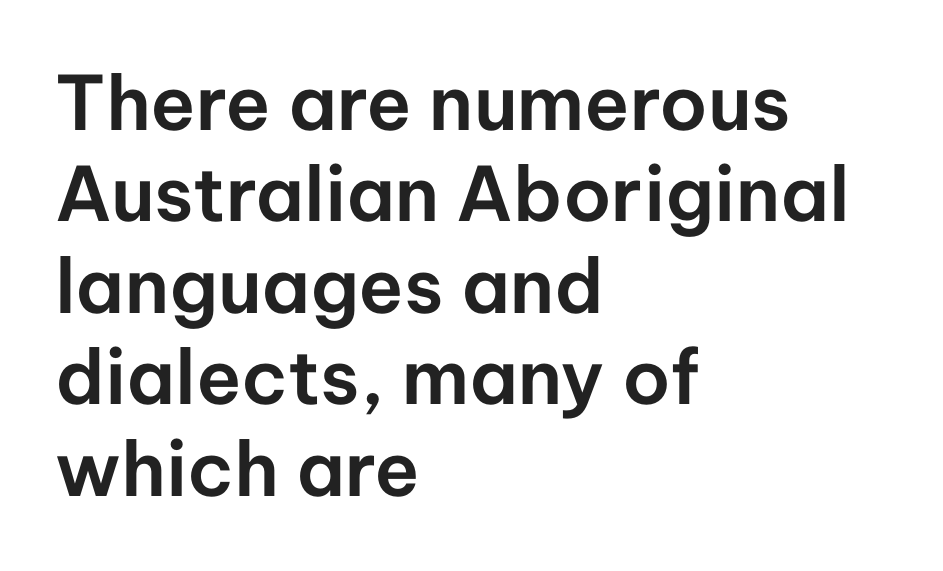
In terms of letterform style, serifs are entirely absent. Here the designer chose a conventional face with non-uniform glyph widths. Any mark beneath the type? The region is blank. It's the straight-up-and-down kind of type. Left-aligned paragraph, ragged on the right. The letterforms sit shoulder to shoulder at normal distance.
